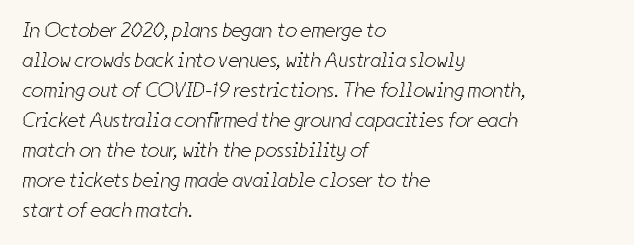
The image shows 21 px text type; set left-aligned, normal line spacing (1.43x), normal letter spacing, not underlined.
